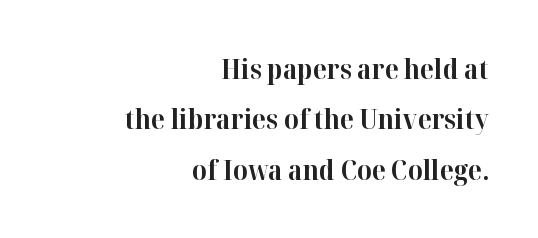
Each letter keeps its own natural width here, so spacing adapts to shape. Underline: absent. Heavy-handed strokes throughout: this text is bold. The ragged edge is on the left, which tells us the setting is flush right. Does the lettering tilt? It doesn't — this is upright. Regarding serifs, this sample has them.
